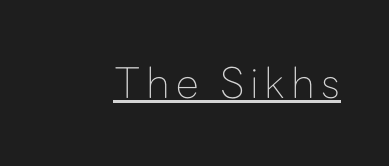
{"serif": "no", "italic": "no", "bold": "no", "weight": "thin", "width": "normal", "stroke_contrast": "low", "x_height": "medium", "monospaced": "no", "underline": "yes", "glyph_px": 42}
